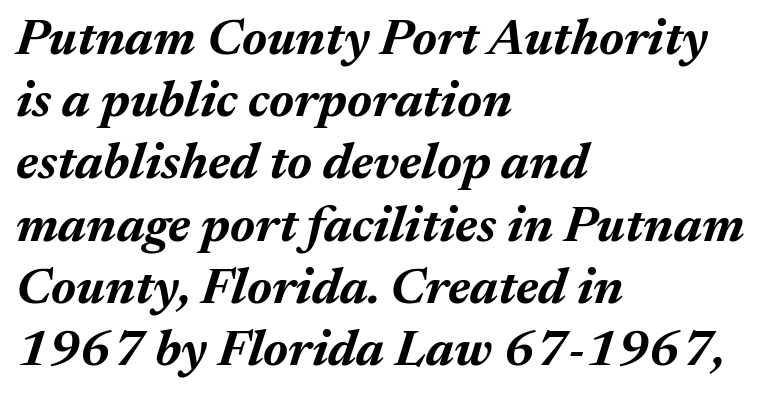
{"italic": "yes", "lean": "right", "slant_degrees": 17, "bold": "yes", "weight": "bold", "width": "normal", "stroke_contrast": "medium", "x_height": "medium", "monospaced": "no", "underline": "no", "align": "left", "line_spacing_ratio": 1.22, "letter_spacing": "normal", "letter_spacing_em": 0.0, "glyph_px": 51}
